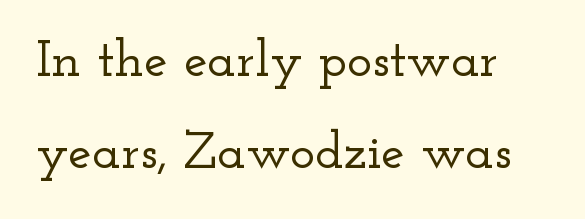
The image shows 53 px wide serif type, upright; set line spacing 1.74x, normal letter spacing, not underlined; low stroke contrast and a small x-height.
